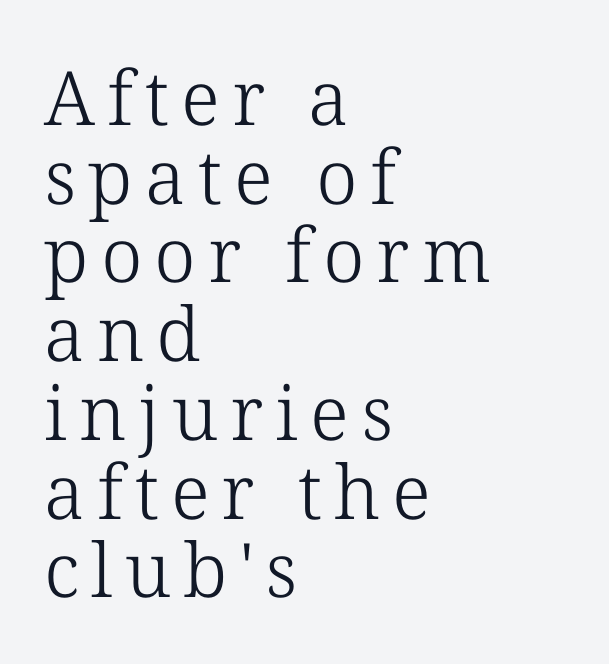
The image shows 75 px light serif type, upright; set left-aligned, tight line spacing (1.05x), not underlined; low stroke contrast and a medium x-height.
